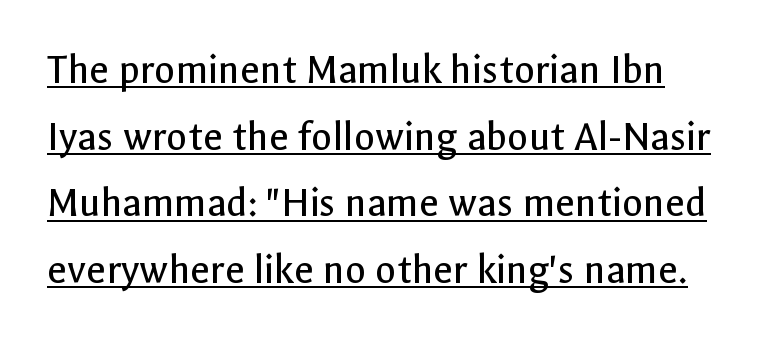
{"serif": "no", "italic": "no", "bold": "no", "weight": "regular", "width": "normal", "x_height": "medium", "monospaced": "no", "underline": "yes", "line_spacing": "normal", "line_spacing_ratio": 1.55, "letter_spacing": "normal", "letter_spacing_em": 0.0, "glyph_px": 43}
